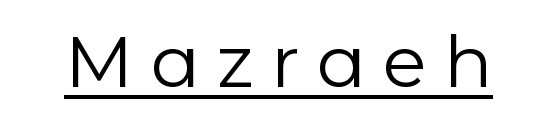
The image shows 72 px regular-weight sans-serif type, upright; set unusually wide letter spacing (+0.24 em), underlined; low stroke contrast and a medium x-height.
